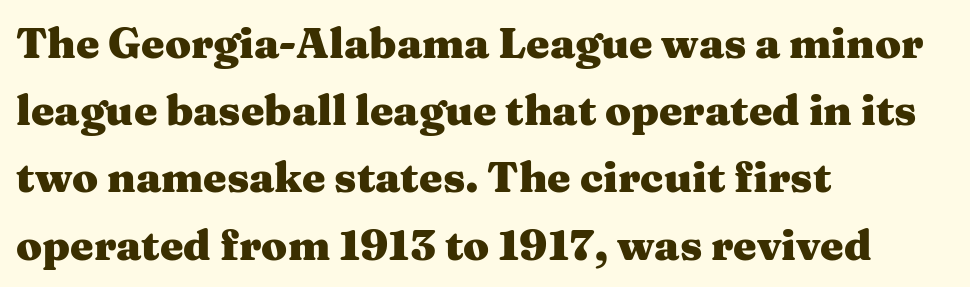
Line spacing here is normal. Yep, those are serifs on the letters. This sample has the flowing, uneven cadence of proportional lettering. Which margin do the lines hug? The left one — the right edge is uneven.
